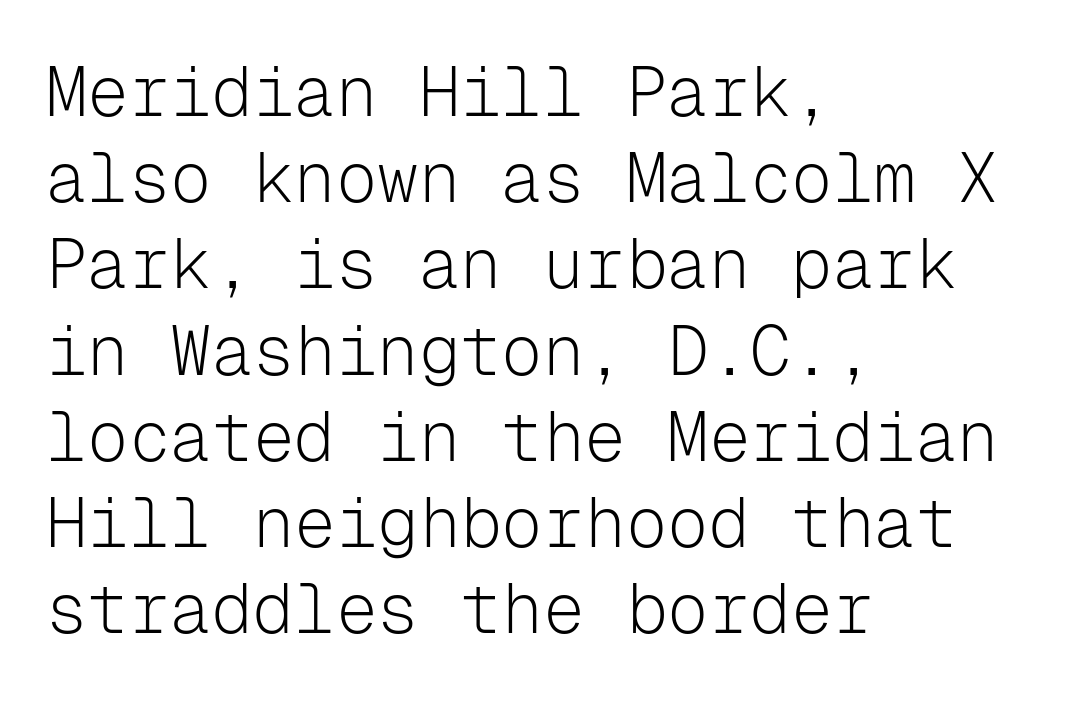
{"serif": "no", "italic": "no", "bold": "no", "weight": "light", "width": "normal", "stroke_contrast": "low", "x_height": "medium", "monospaced": "yes", "underline": "no", "align": "left", "line_spacing": "normal", "line_spacing_ratio": 1.25, "letter_spacing": "normal", "letter_spacing_em": 0.0, "glyph_px": 69}
